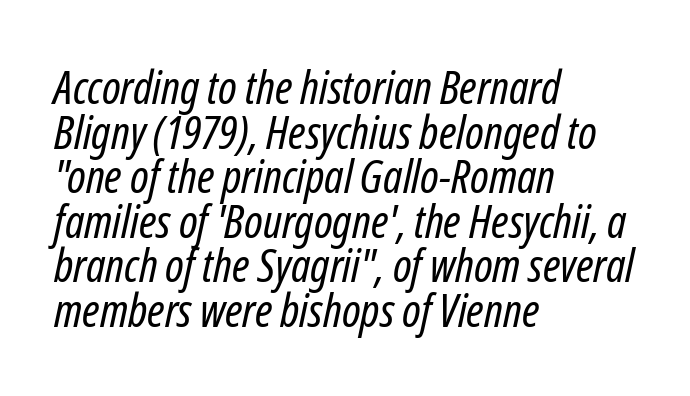
Anything drawn beneath the words? Only blank space. A typesetter would call this leading minimal, almost set solid. The face used here is rendered with its standard letterfit. The strokes carry an ordinary text weight at most. The passage shown is typed in a proportional face where columns would drift. Short and long lines alike share a common starting point at left.
